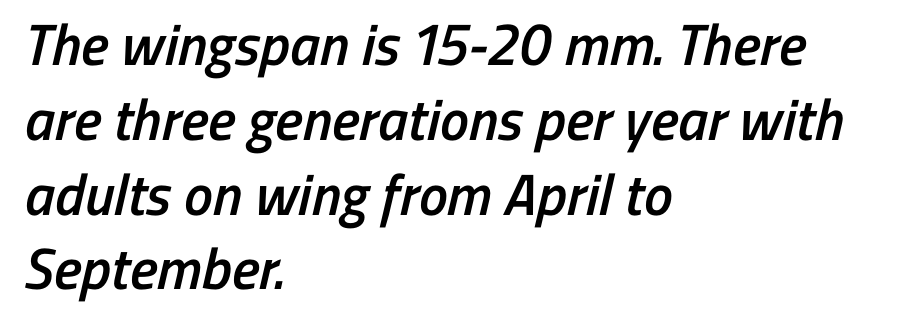
Short note: letters normally spaced. The text was rendered using a sans face with plain stroke endings. Underline: absent. Typesetter's note: demi weight, one step under bold.
